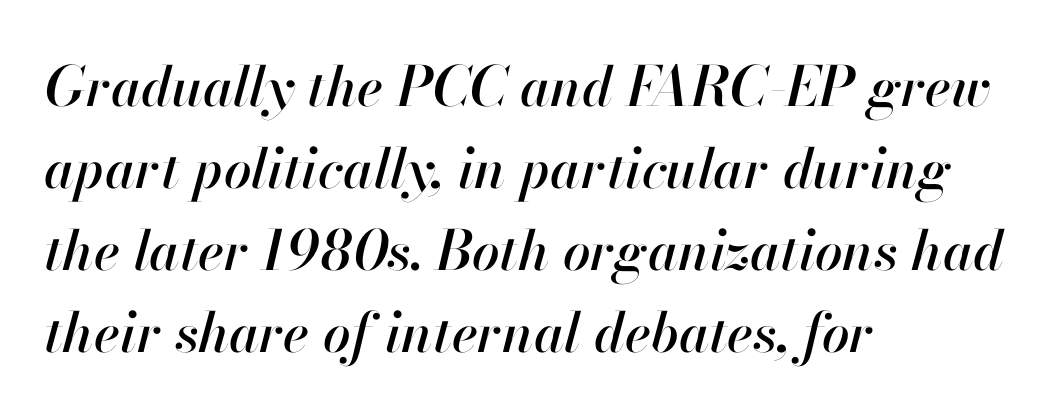
The image shows 55 px text type, italic (leaning right); set left-aligned, normal line spacing (1.49x), normal letter spacing, not underlined; high stroke contrast and a small x-height.
